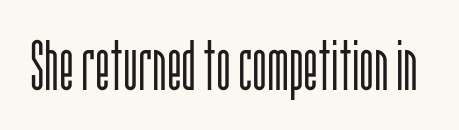
The image shows 70 px light, condensed sans-serif type, upright; set normal letter spacing, not underlined; low stroke contrast and a large x-height.
